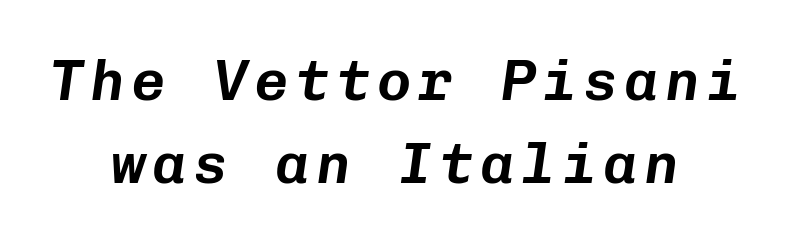
Q: Is the text italic (slanted)? A: Yes, it leans right by about 8 degrees.
Q: Is the text underlined? A: No.
Q: How is the paragraph aligned? A: Centered.
Q: Is the spacing between lines tight, normal or loose? A: Normal.
Q: Width (condensed, normal, or wide)? A: Normal.
Q: Stroke contrast? A: Low.
Q: x-height? A: Medium.
Q: Monospaced? A: Yes.
